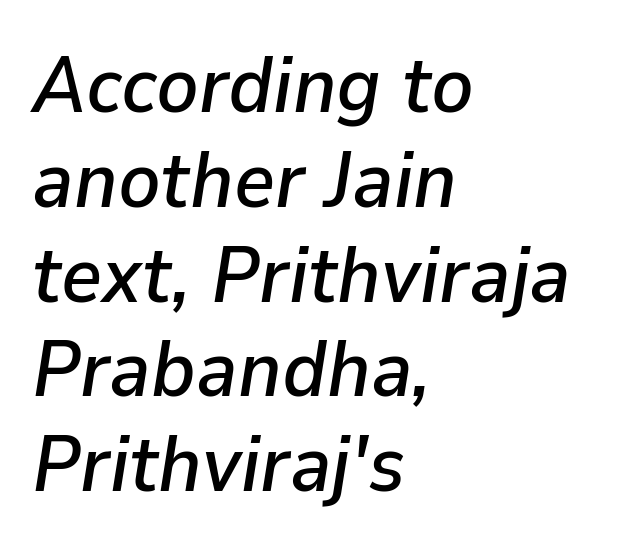
The image shows 79 px text type, italic (leaning right); set left-aligned, line spacing 1.2x, normal letter spacing, not underlined; low stroke contrast and a medium x-height.
